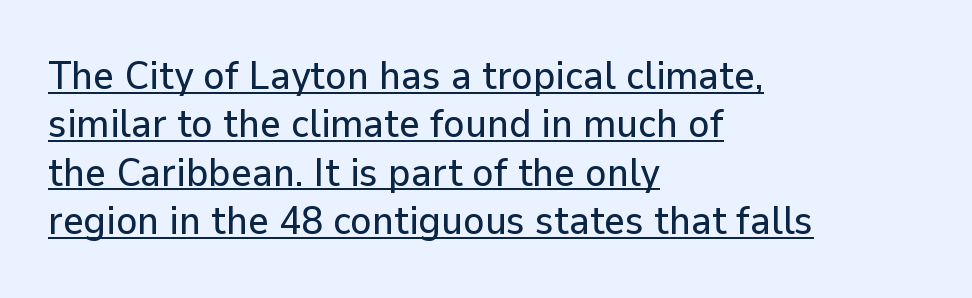
Q: Is the text italic (slanted)? A: No, it is upright.
Q: Is the typeface a serif or a sans-serif typeface? A: Sans-serif.
Q: Is the text underlined? A: Yes.
Q: How is the paragraph aligned? A: Left-aligned.
Q: Is the spacing between letters normal or unusually wide? A: Normal.
Q: Width (condensed, normal, or wide)? A: Normal.
Q: Stroke contrast? A: Low.
Q: x-height? A: Medium.
Q: Monospaced? A: No.
